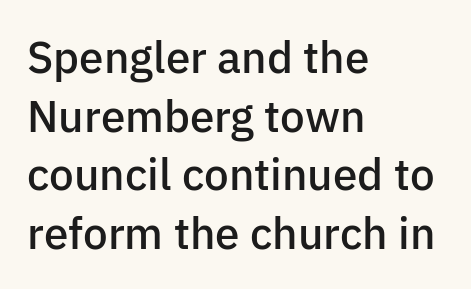
{"serif": "no", "italic": "no", "bold": "semi", "weight": "semibold", "width": "normal", "stroke_contrast": "low", "x_height": "medium", "monospaced": "no", "underline": "no", "align": "left", "line_spacing": "normal", "line_spacing_ratio": 1.33, "letter_spacing": "normal", "letter_spacing_em": 0.0, "glyph_px": 44}
